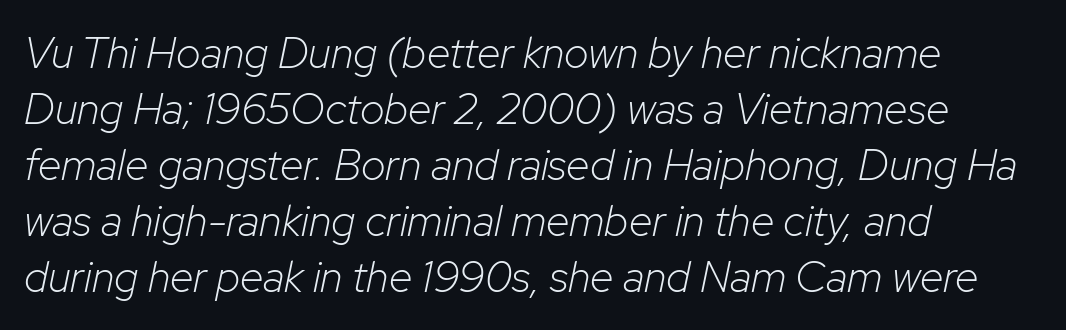
{"italic": "yes", "lean": "right", "slant_degrees": 12, "bold": "no", "weight": "light", "width": "normal", "stroke_contrast": "low", "x_height": "medium", "monospaced": "no", "underline": "no", "align": "left", "line_spacing": "normal", "line_spacing_ratio": 1.3, "letter_spacing": "normal", "letter_spacing_em": 0.0, "glyph_px": 43}
